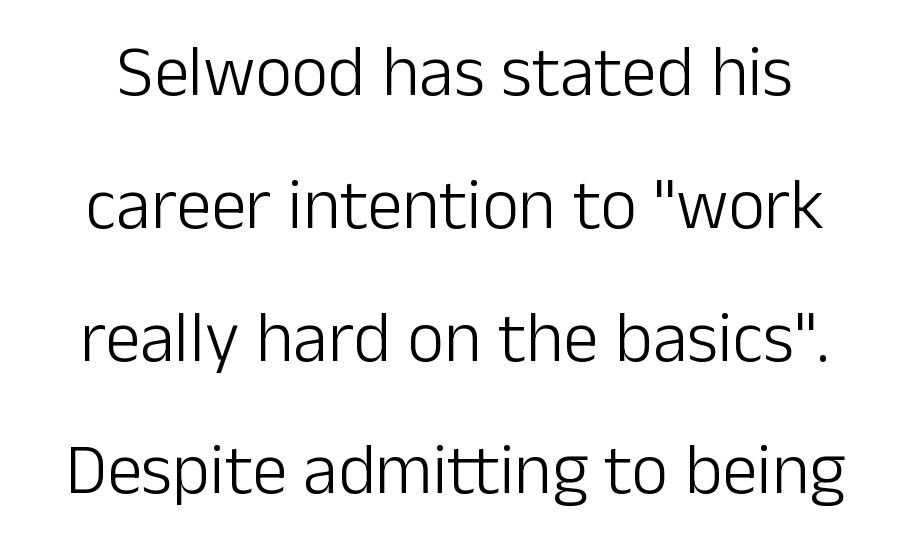
Notice how the stems are strictly vertical — no italics here. The baseline area is clear. Between one letter and the next there's only the usual sliver of space. Each letter's strokes conclude bluntly, with no projecting serifs. This sample has the flowing, uneven cadence of proportional lettering.
